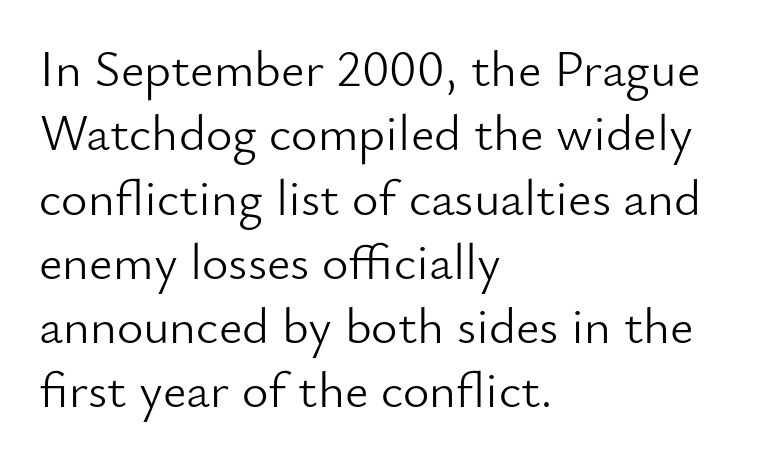
The image shows 51 px light sans-serif type, upright; set left-aligned, normal line spacing (1.26x), normal letter spacing, not underlined; low stroke contrast and a small x-height.
